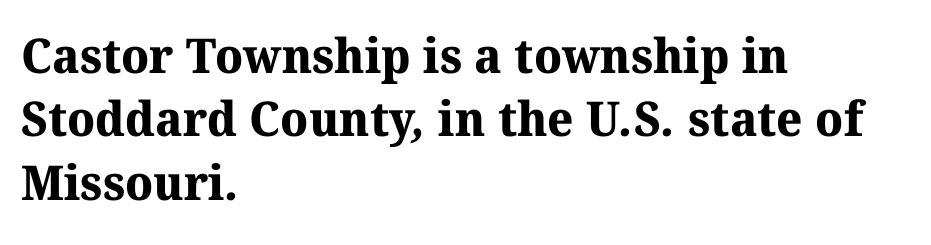
Note the varied advance widths — an 'i' is clearly narrower than an 'm'. Rows of type keep a routine distance in the vertical direction. Check the space under the baseline: it is left empty. This rendering uses left alignment, leaving the right contour irregular.
